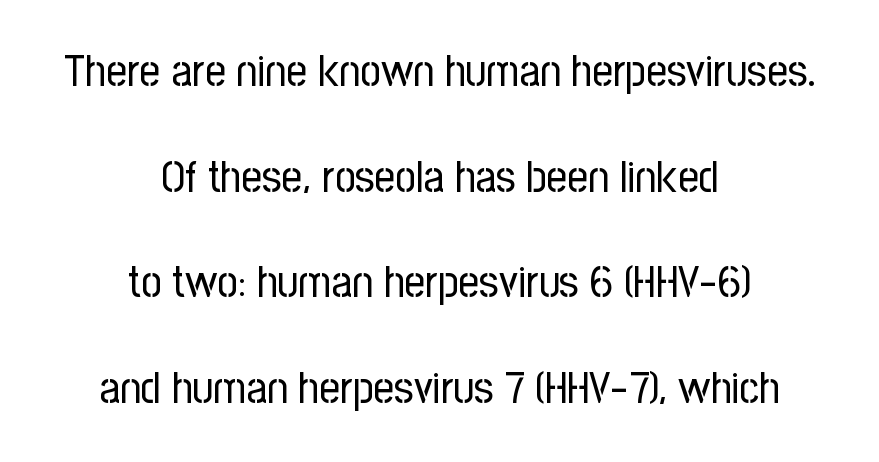
Rule under the text: the space is simply empty. Rows of type keep a wide berth in the vertical direction. Font category for this specimen: sans-serif. Is this a fixed-width face? No — the glyphs have proportional, varying widths.
